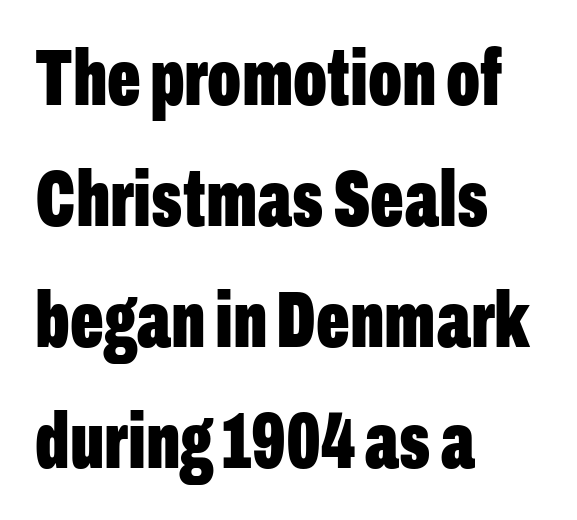
The passage shown is typed in a proportional face where columns would drift. Every letter is thick-stroked: bold, no question. Quick note: underline off. Quick note: interline space is typical.
